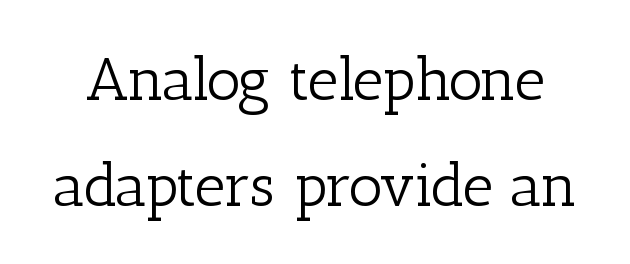
Q: Is the text bold? A: No.
Q: Is the text italic (slanted)? A: No, it is upright.
Q: Is the typeface a serif or a sans-serif typeface? A: Serif.
Q: Is the text underlined? A: No.
Q: Is the spacing between letters normal or unusually wide? A: Normal.
Q: Width (condensed, normal, or wide)? A: Normal.
Q: Stroke contrast? A: Low.
Q: x-height? A: Medium.
Q: Monospaced? A: No.
